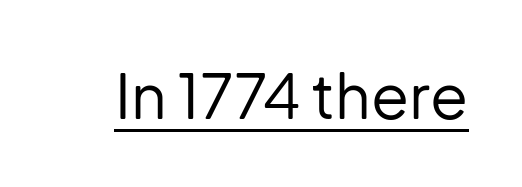
Q: Is the text bold? A: No.
Q: Is the text italic (slanted)? A: No, it is upright.
Q: Is the typeface a serif or a sans-serif typeface? A: Sans-serif.
Q: Is the text underlined? A: Yes.
Q: Is the spacing between letters normal or unusually wide? A: Normal.
Q: Width (condensed, normal, or wide)? A: Normal.
Q: Stroke contrast? A: Low.
Q: x-height? A: Medium.
Q: Monospaced? A: No.
